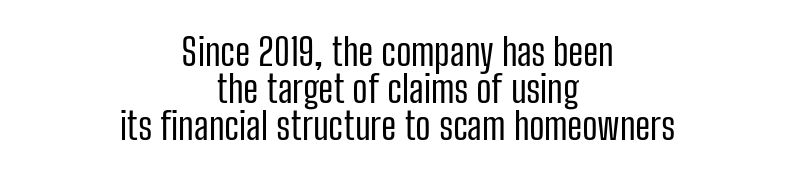
The image shows 38 px regular-weight, condensed sans-serif type, upright; set centered, tight line spacing (0.98x), normal letter spacing, not underlined; low stroke contrast and a medium x-height.
